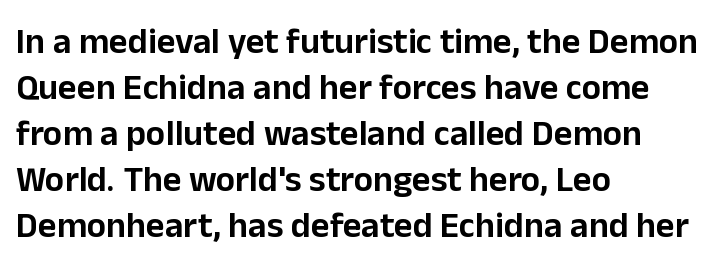
The image shows 36 px sans-serif type, upright; set left-aligned, normal line spacing (1.28x), normal letter spacing, not underlined; low stroke contrast and a medium x-height.
